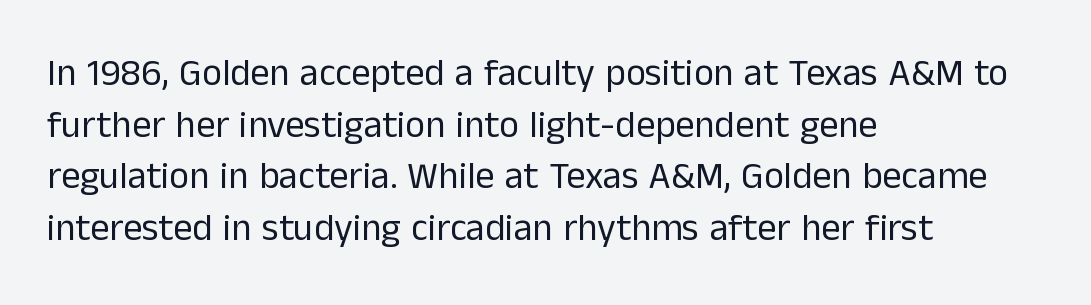
Do the characters align in a grid? No, the font is proportional. Letters rest on an invisible, unmarked baseline. The setting favours the left margin, as ordinary paragraphs usually do. Baseline-to-baseline distance is the conventional proportion of letter height.
